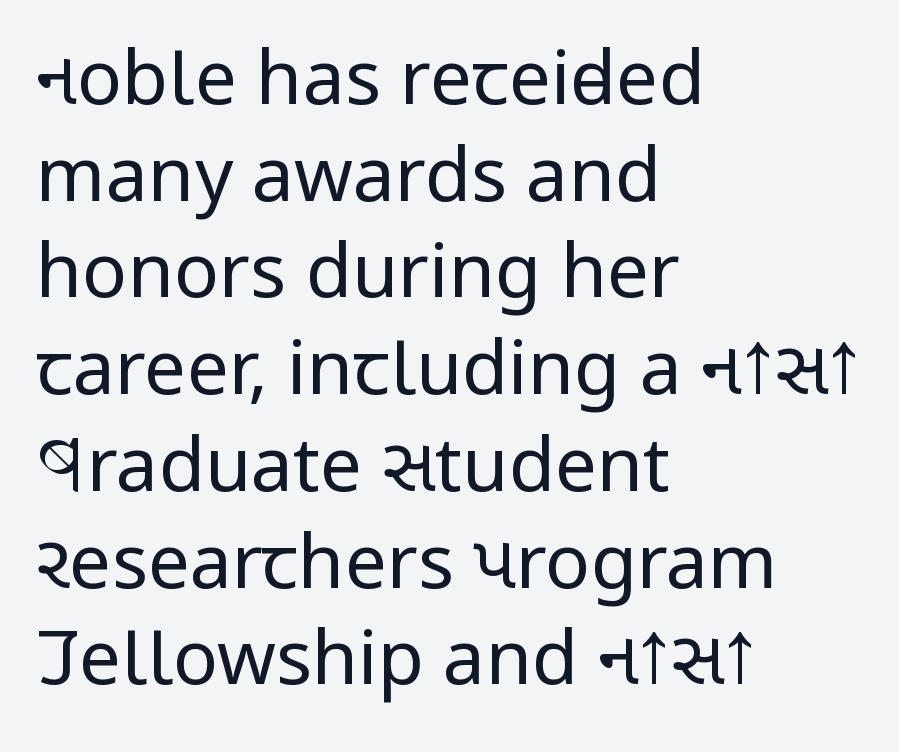
Has an underline been added? It has not. The lines sit at an ordinary, default distance from one another. Between one letter and the next there's only the usual sliver of space. These lines are composed in type without serifs. A typesetter would call this proportional, since set widths differ per character.
